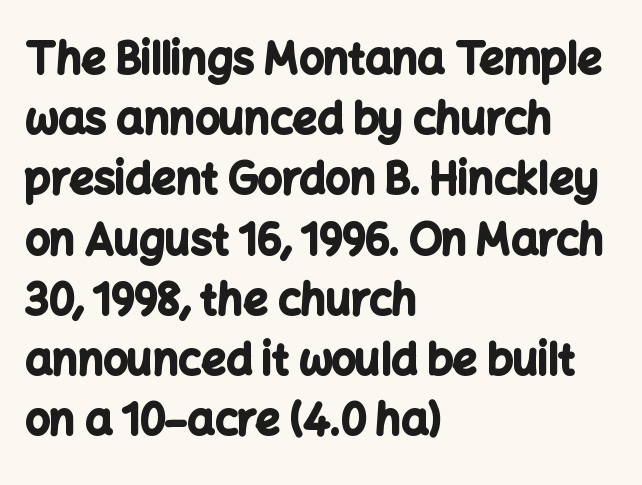
The sample has been set heavy, in full bold. It's the straight-up-and-down kind of type. The glyphs are unaccompanied by any horizontal stroke below them. These lines are rendered in a variable-pitch font.
